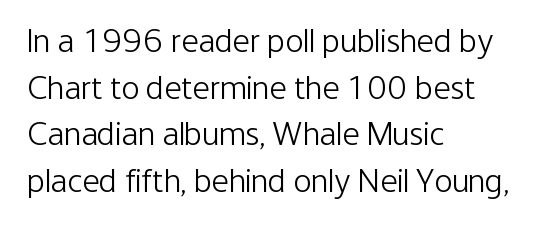
{"serif": "no", "italic": "no", "bold": "no", "weight": "light", "width": "condensed", "stroke_contrast": "low", "x_height": "medium", "monospaced": "no", "underline": "no", "align": "left", "line_spacing": "normal", "line_spacing_ratio": 1.37, "letter_spacing": "normal", "letter_spacing_em": 0.0, "glyph_px": 34}
